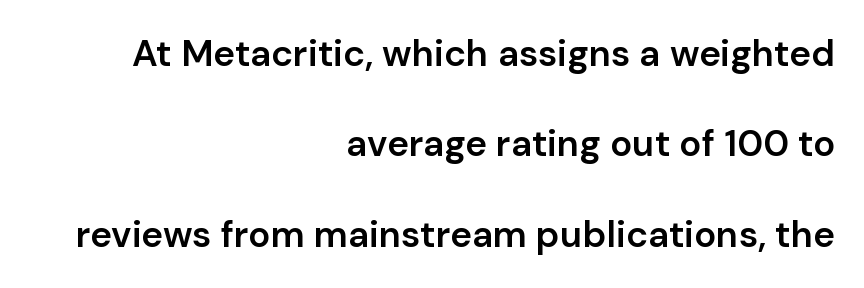
The passage shown is typeset with a sans-serif family. Notice how the stems are strictly vertical — no italics here. If you drew a ruler down the right edge, every line would touch it. Honestly, the rows look like they've been pulled way apart.
